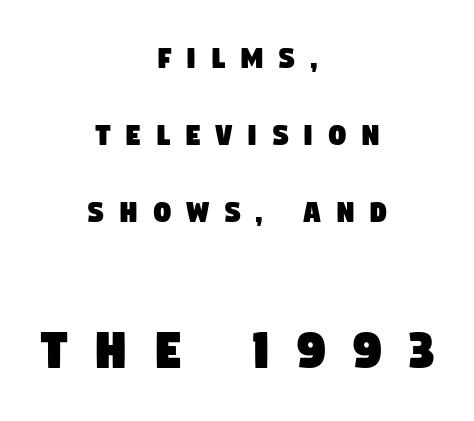
Q: Is the typeface a serif or a sans-serif typeface? A: Sans-serif.
Q: Is the text underlined? A: No.
Q: How is the paragraph aligned? A: Centered.
Q: Is the spacing between letters normal or unusually wide? A: Unusually wide.
Q: Is the spacing between lines tight, normal or loose? A: Loose.
Q: Which block of text is set in a larger size, the first (top) or the second (bottom)? A: The second (bottom) one.
Q: Width (condensed, normal, or wide)? A: Condensed.
Q: Stroke contrast? A: Low.
Q: x-height? A: Large.
Q: Monospaced? A: No.
